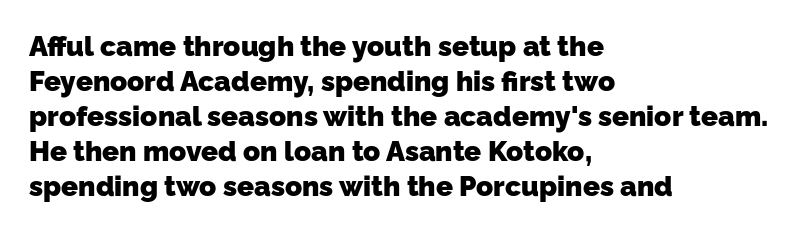
Q: Is the text bold? A: Yes.
Q: Is the typeface a serif or a sans-serif typeface? A: Sans-serif.
Q: Is the text underlined? A: No.
Q: How is the paragraph aligned? A: Left-aligned.
Q: Is the spacing between letters normal or unusually wide? A: Normal.
Q: Is the spacing between lines tight, normal or loose? A: Normal.
Q: Width (condensed, normal, or wide)? A: Normal.
Q: Stroke contrast? A: Low.
Q: x-height? A: Medium.
Q: Monospaced? A: No.
